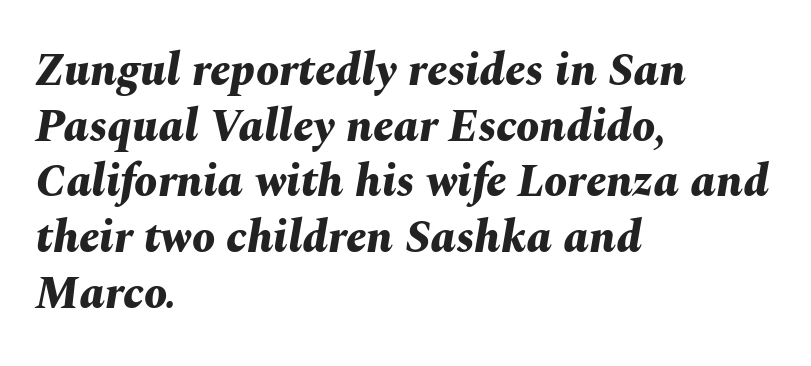
Q: Is the text bold? A: Yes.
Q: Is the text italic (slanted)? A: Yes, it leans right by about 10 degrees.
Q: Is the text underlined? A: No.
Q: How is the paragraph aligned? A: Left-aligned.
Q: Is the spacing between letters normal or unusually wide? A: Normal.
Q: Width (condensed, normal, or wide)? A: Normal.
Q: Stroke contrast? A: Medium.
Q: x-height? A: Medium.
Q: Monospaced? A: No.
